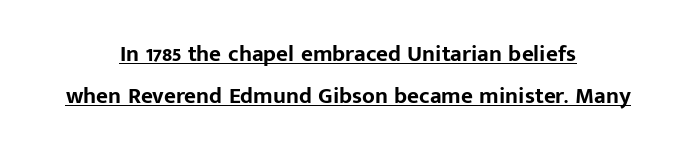
Q: Is the text bold? A: Yes.
Q: Is the text italic (slanted)? A: No, it is upright.
Q: Is the text underlined? A: Yes.
Q: How is the paragraph aligned? A: Centered.
Q: Is the spacing between letters normal or unusually wide? A: Normal.
